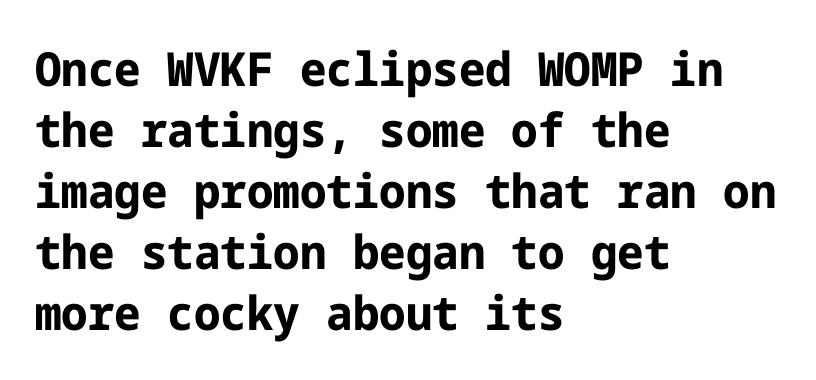
{"serif": "no", "italic": "no", "bold": "yes", "weight": "bold", "width": "normal", "stroke_contrast": "low", "x_height": "medium", "underline": "no", "align": "left", "line_spacing": "normal", "line_spacing_ratio": 1.3, "letter_spacing": "normal", "letter_spacing_em": 0.0, "glyph_px": 47}
